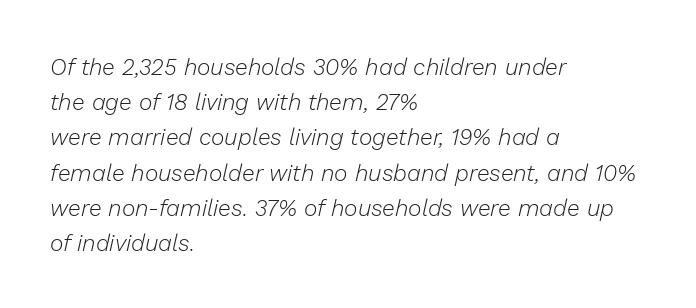
The image shows 23 px text type, italic (leaning right); set left-aligned, normal line spacing (1.53x), normal letter spacing, not underlined.
